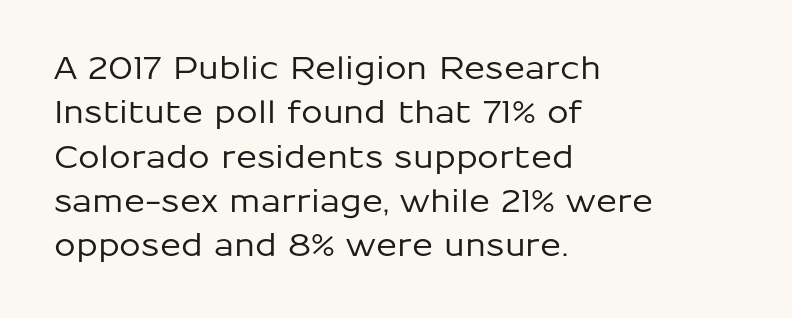
Q: Is the text italic (slanted)? A: No, it is upright.
Q: Is the typeface a serif or a sans-serif typeface? A: Sans-serif.
Q: Is the text underlined? A: No.
Q: How is the paragraph aligned? A: Left-aligned.
Q: Is the spacing between letters normal or unusually wide? A: Normal.
Q: Is the spacing between lines tight, normal or loose? A: Normal.
Q: Width (condensed, normal, or wide)? A: Normal.
Q: Stroke contrast? A: Low.
Q: x-height? A: Medium.
Q: Monospaced? A: No.
